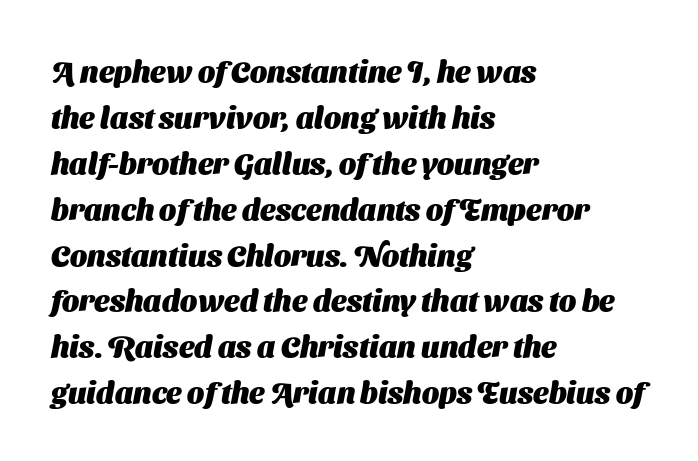
The image shows 30 px heavy sans-serif type; set left-aligned, normal line spacing (1.53x), normal letter spacing, not underlined; medium stroke contrast and a medium x-height.
